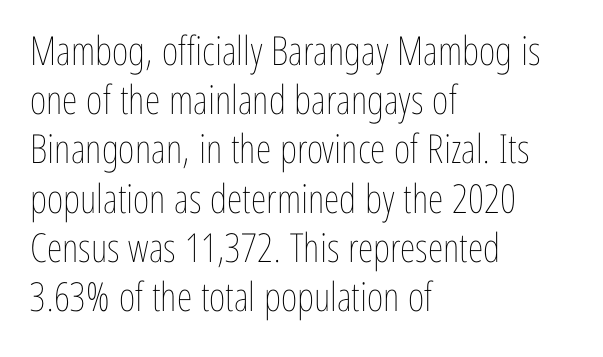
Q: Is the text bold? A: No.
Q: Is the text italic (slanted)? A: No, it is upright.
Q: Is the text underlined? A: No.
Q: How is the paragraph aligned? A: Left-aligned.
Q: Is the spacing between letters normal or unusually wide? A: Normal.
Q: Width (condensed, normal, or wide)? A: Condensed.
Q: Stroke contrast? A: Low.
Q: x-height? A: Medium.
Q: Monospaced? A: No.
